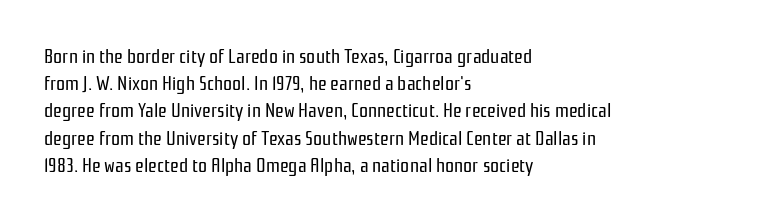
{"italic": "no", "bold": "no", "underline": "no", "align": "left", "line_spacing": "normal", "line_spacing_ratio": 1.36, "letter_spacing": "normal", "letter_spacing_em": 0.0, "glyph_px": 20}
